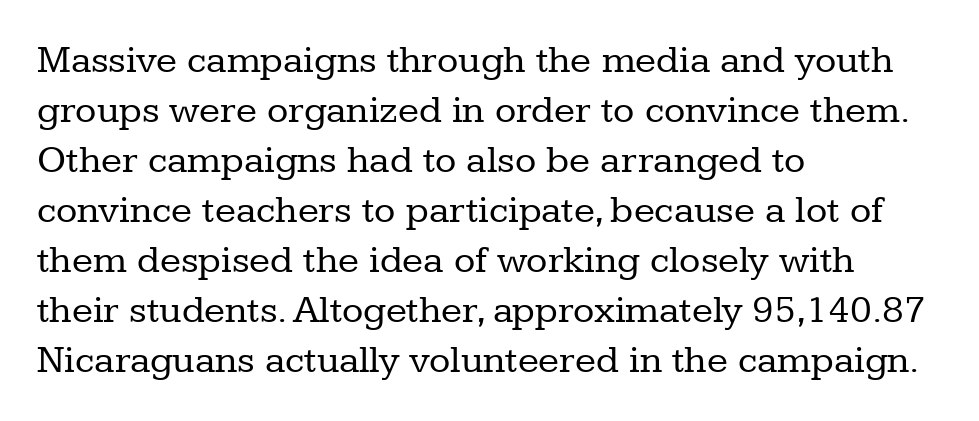
{"serif": "yes", "italic": "no", "bold": "no", "weight": "regular", "width": "normal", "stroke_contrast": "low", "x_height": "medium", "monospaced": "no", "underline": "no", "align": "left", "line_spacing": "normal", "line_spacing_ratio": 1.28, "letter_spacing": "normal", "letter_spacing_em": 0.0, "glyph_px": 39}
